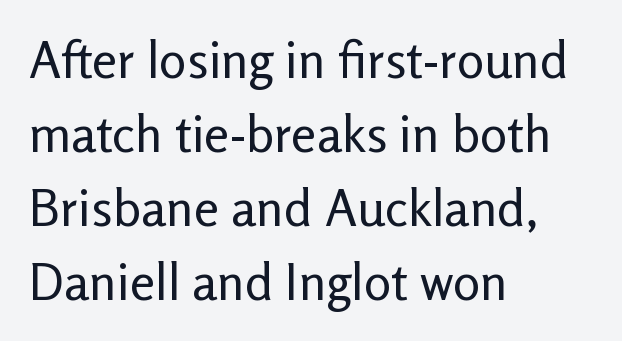
If you drew a line through each stem, it would be perfectly vertical. Heft: none added — not bold. This sample uses a sans-serif face. Evenly set lines give the paragraph a standard silhouette. Each row of text sits above clean, open space.
